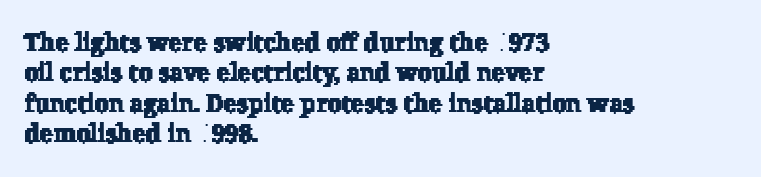
Caption: standard tracking, unaltered. Layout note: lines flush left. Beneath every word, the page is bare.
